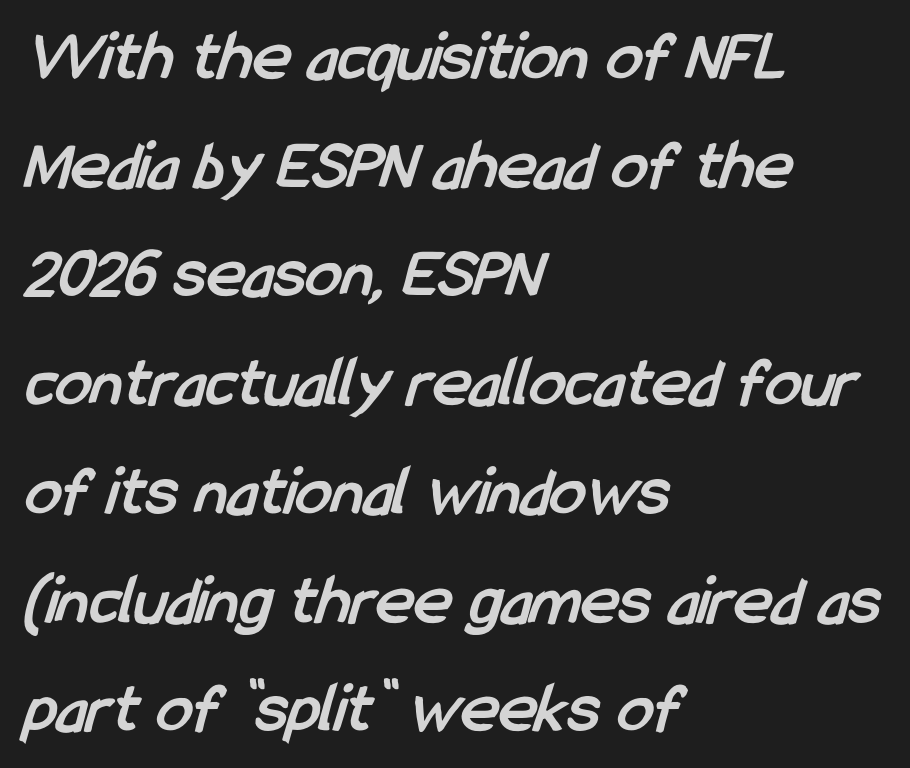
The image shows 72 px semibold, condensed sans-serif type; set left-aligned, normal line spacing (1.51x), normal letter spacing, not underlined; low stroke contrast and a medium x-height.
